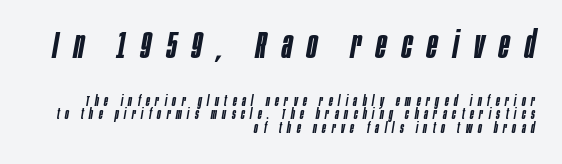
Q: Is the text bold? A: Semi-bold.
Q: Is the text italic (slanted)? A: Yes, it leans right by about 10 degrees.
Q: Is the text underlined? A: No.
Q: How is the paragraph aligned? A: Right-aligned.
Q: Is the spacing between letters normal or unusually wide? A: Unusually wide.
Q: Is the spacing between lines tight, normal or loose? A: Tight.
Q: Which block of text is set in a larger size, the first (top) or the second (bottom)? A: The first (top) one.
Q: Width (condensed, normal, or wide)? A: Condensed.
Q: Stroke contrast? A: Low.
Q: x-height? A: Large.
Q: Monospaced? A: No.
